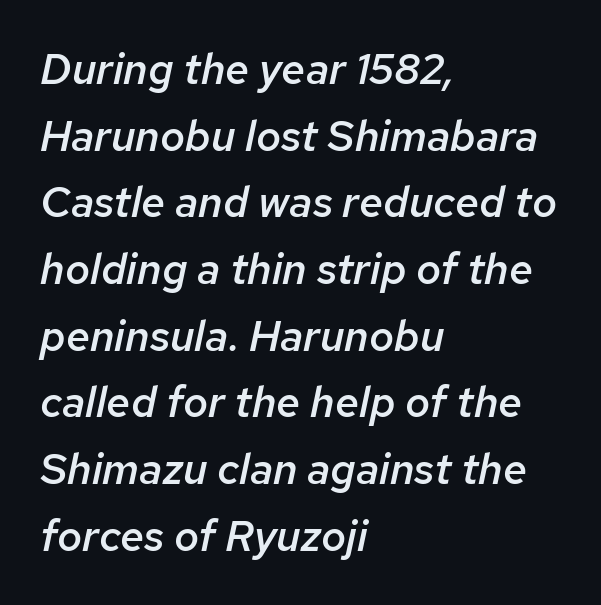
The image shows 43 px semibold type, italic (leaning right); set left-aligned, normal line spacing (1.55x), normal letter spacing, not underlined; low stroke contrast and a medium x-height.
